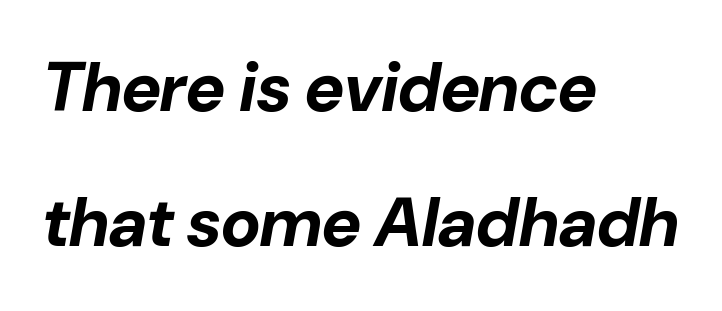
Q: Is the text bold? A: Yes.
Q: Is the text italic (slanted)? A: Yes, it leans right by about 10 degrees.
Q: Is the text underlined? A: No.
Q: How is the paragraph aligned? A: Left-aligned.
Q: Is the spacing between letters normal or unusually wide? A: Normal.
Q: Is the spacing between lines tight, normal or loose? A: Loose.
Q: Width (condensed, normal, or wide)? A: Normal.
Q: Stroke contrast? A: Low.
Q: x-height? A: Medium.
Q: Monospaced? A: No.
